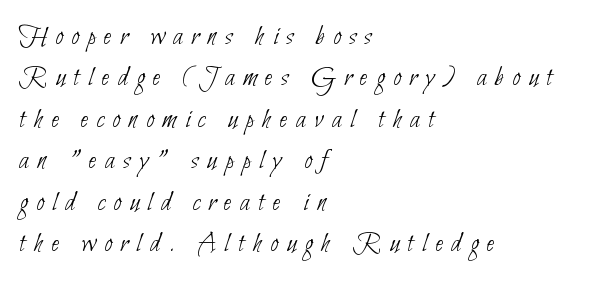
Each new line begins a customary step beneath the previous one. Decoration check: the copy has no underline. Is the block centered? No — it sits flush against the left margin. Type style note: lacks serifs. The tracking jumps out immediately: characters are airy and widely separated. Each letter keeps its own natural width here, so spacing adapts to shape.
